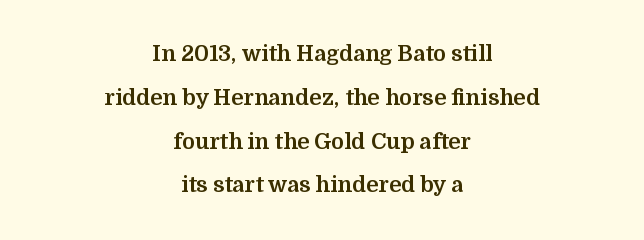
{"italic": "no", "bold": "yes", "underline": "no", "align": "center", "line_spacing": "loose", "line_spacing_ratio": 1.99, "letter_spacing": "normal", "letter_spacing_em": 0.0, "glyph_px": 22}
